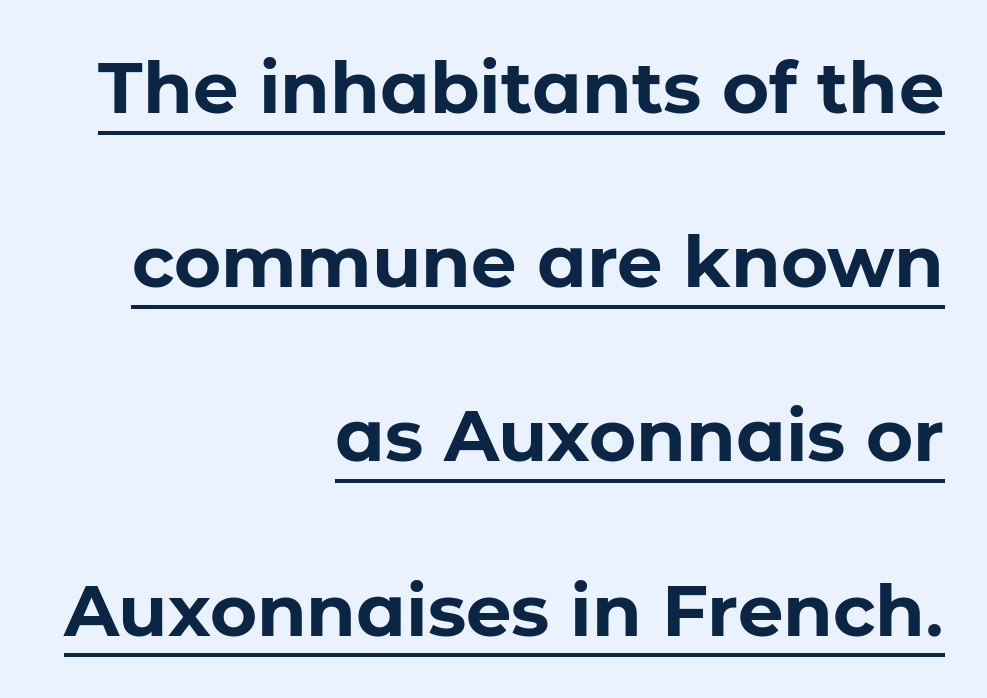
{"serif": "no", "italic": "no", "bold": "yes", "weight": "bold", "width": "normal", "stroke_contrast": "low", "x_height": "medium", "monospaced": "no", "underline": "yes", "align": "right", "line_spacing": "loose", "line_spacing_ratio": 2.42, "letter_spacing": "normal", "letter_spacing_em": 0.0, "glyph_px": 72}
